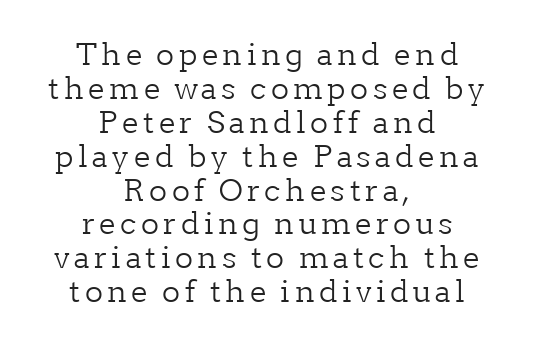
Q: Is the text bold? A: No.
Q: Is the text italic (slanted)? A: No, it is upright.
Q: Is the typeface a serif or a sans-serif typeface? A: Serif.
Q: Is the text underlined? A: No.
Q: How is the paragraph aligned? A: Centered.
Q: Is the spacing between lines tight, normal or loose? A: Tight.
Q: Width (condensed, normal, or wide)? A: Normal.
Q: Stroke contrast? A: Low.
Q: x-height? A: Medium.
Q: Monospaced? A: No.
